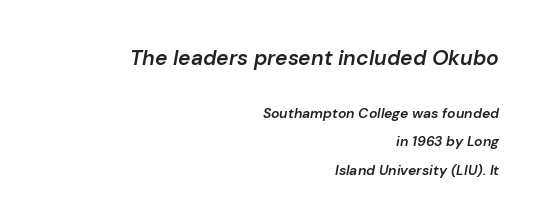
The image shows 21 px text type, italic (leaning right); set right-aligned, loose line spacing (2.04x), normal letter spacing, not underlined; the first (top) block is 1.5x larger.
